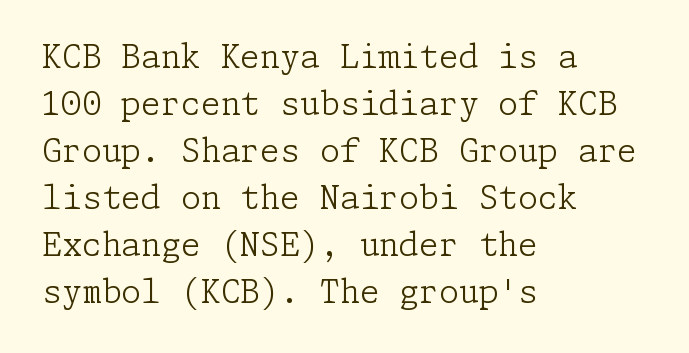
Q: Is the text bold? A: No.
Q: Is the text italic (slanted)? A: No, it is upright.
Q: Is the typeface a serif or a sans-serif typeface? A: Serif.
Q: Is the text underlined? A: No.
Q: How is the paragraph aligned? A: Left-aligned.
Q: Is the spacing between letters normal or unusually wide? A: Normal.
Q: Is the spacing between lines tight, normal or loose? A: Normal.
Q: Width (condensed, normal, or wide)? A: Normal.
Q: Stroke contrast? A: Low.
Q: x-height? A: Medium.
